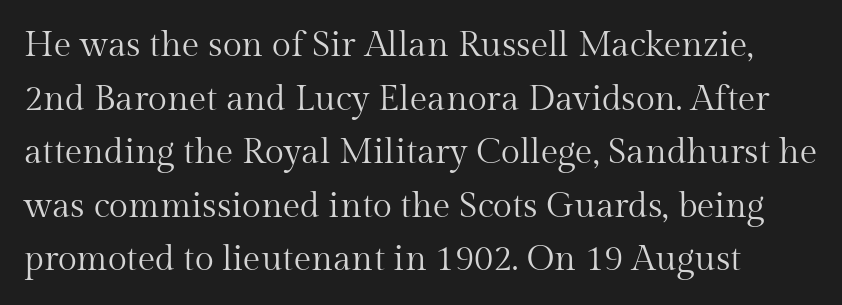
{"serif": "yes", "italic": "no", "bold": "no", "weight": "regular", "width": "normal", "stroke_contrast": "medium", "x_height": "medium", "monospaced": "no", "underline": "no", "line_spacing": "normal", "line_spacing_ratio": 1.53, "letter_spacing": "normal", "letter_spacing_em": 0.0, "glyph_px": 35}
